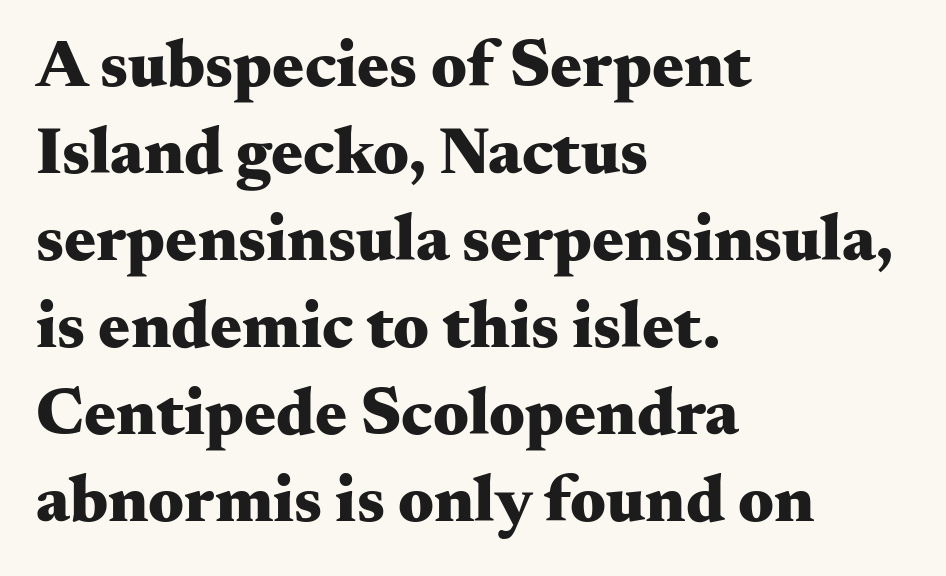
The image shows 67 px heavy, wide serif type, upright; set left-aligned, normal line spacing (1.3x), normal letter spacing, not underlined; medium stroke contrast and a small x-height.
